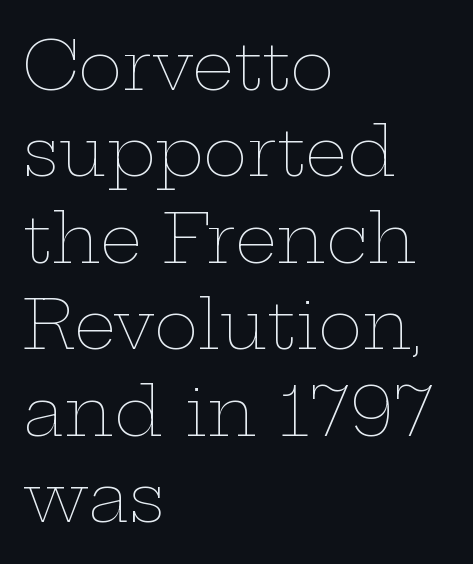
Q: Is the text bold? A: No.
Q: Is the text italic (slanted)? A: No, it is upright.
Q: Is the text underlined? A: No.
Q: How is the paragraph aligned? A: Left-aligned.
Q: Is the spacing between letters normal or unusually wide? A: Normal.
Q: Is the spacing between lines tight, normal or loose? A: Normal.
Q: Width (condensed, normal, or wide)? A: Wide.
Q: Stroke contrast? A: Low.
Q: x-height? A: Medium.
Q: Monospaced? A: No.
